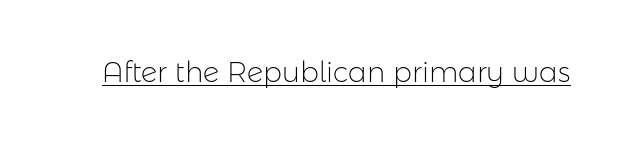
Q: Is the text bold? A: No.
Q: Is the text italic (slanted)? A: No, it is upright.
Q: Is the typeface a serif or a sans-serif typeface? A: Sans-serif.
Q: Is the text underlined? A: Yes.
Q: Is the spacing between letters normal or unusually wide? A: Normal.
Q: Width (condensed, normal, or wide)? A: Normal.
Q: Stroke contrast? A: Low.
Q: x-height? A: Medium.
Q: Monospaced? A: No.
